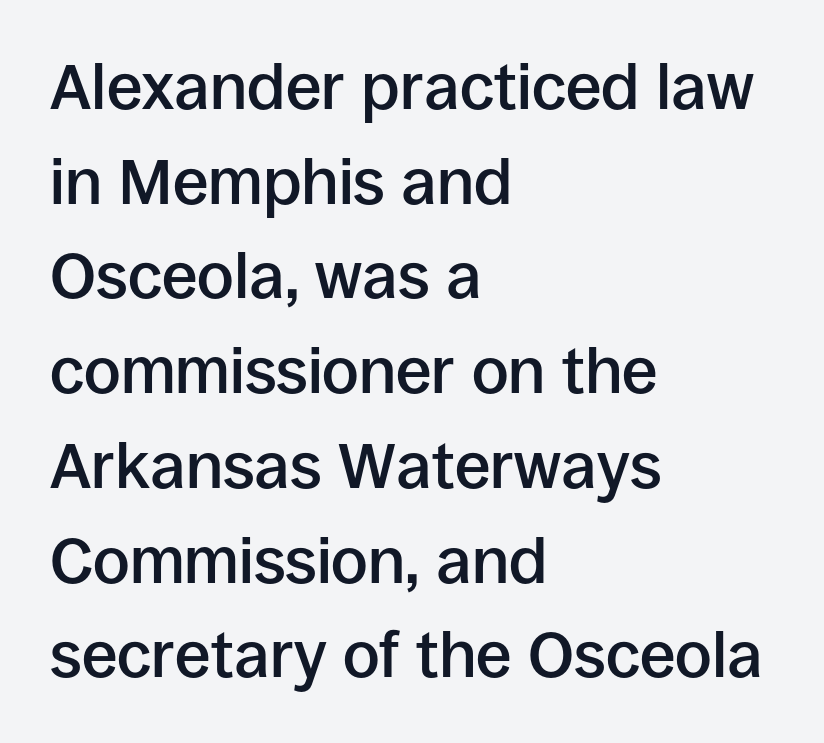
The image shows 64 px semibold sans-serif type, upright; set left-aligned, normal line spacing (1.48x), normal letter spacing, not underlined; low stroke contrast and a large x-height.
